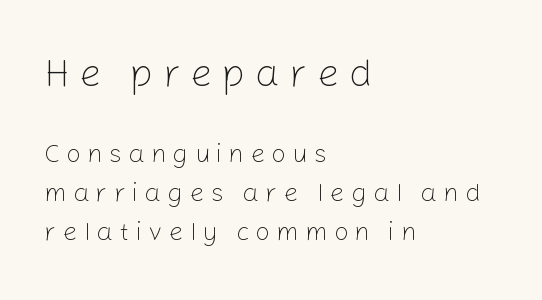
The image shows 39 px light sans-serif type, upright; set left-aligned, normal line spacing (1.5x), unusually wide letter spacing (+0.24 em), not underlined; the first (top) block is 1.5x larger; low stroke contrast and a medium x-height.
